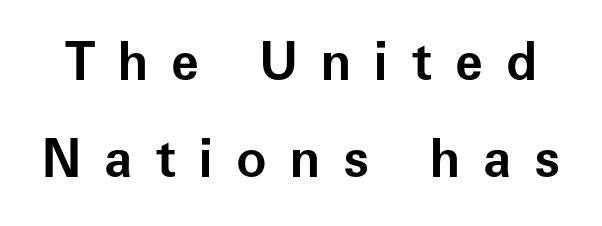
Q: Is the text bold? A: Yes.
Q: Is the text italic (slanted)? A: No, it is upright.
Q: Is the typeface a serif or a sans-serif typeface? A: Sans-serif.
Q: Is the text underlined? A: No.
Q: Is the spacing between letters normal or unusually wide? A: Unusually wide.
Q: Is the spacing between lines tight, normal or loose? A: Loose.
Q: Width (condensed, normal, or wide)? A: Normal.
Q: Stroke contrast? A: Low.
Q: x-height? A: Medium.
Q: Monospaced? A: No.
